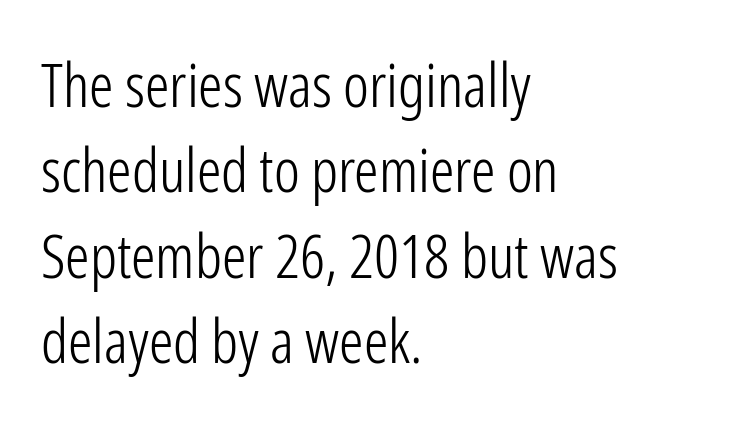
The text was rendered using a sans face with plain stroke endings. Check under the words: just untouched page. Visually the block forms a straight wall on the left and a jagged coastline on the right. The letters advance in unequal steps, a hallmark of proportional type. The type is set solid horizontally, with unmodified tracking.
